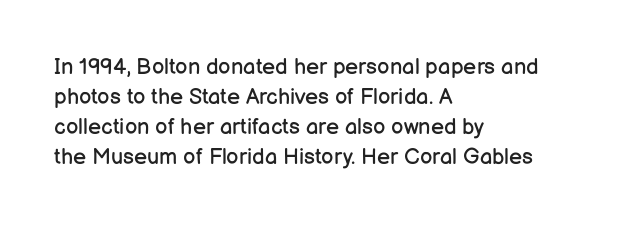
The image shows 22 px text type, upright; set left-aligned, normal line spacing (1.37x), normal letter spacing, not underlined.
